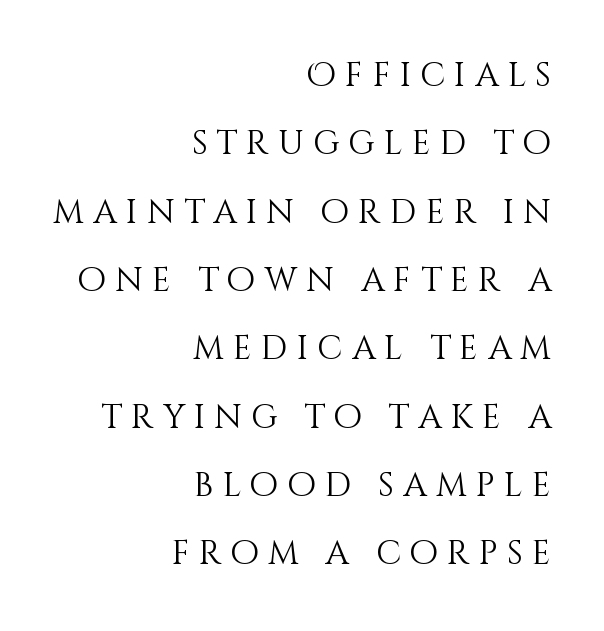
The image shows 33 px light type, upright; set right-aligned, loose line spacing (2.07x), unusually wide letter spacing (+0.28 em), not underlined; medium stroke contrast and a large x-height.
